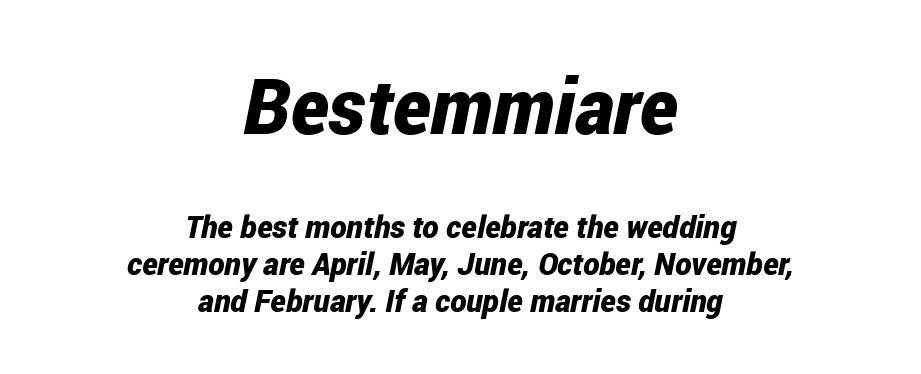
{"italic": "yes", "lean": "right", "slant_degrees": 12, "bold": "yes", "weight": "bold", "width": "condensed", "stroke_contrast": "low", "x_height": "medium", "monospaced": "no", "underline": "no", "align": "center", "line_spacing_ratio": 1.18, "letter_spacing": "normal", "letter_spacing_em": 0.0, "larger_block": "first", "size_ratio": 2.48, "glyph_px": 77}
